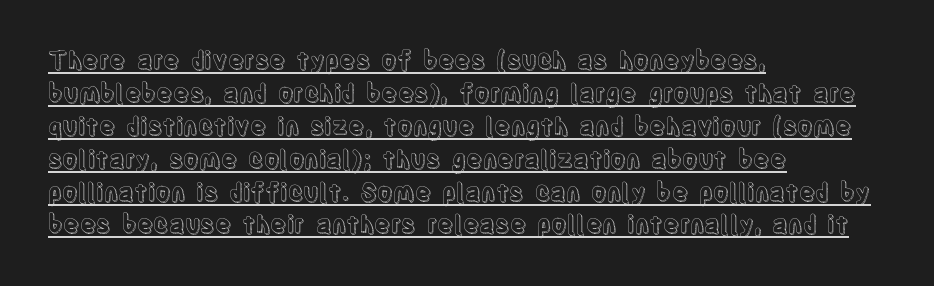
The image shows 24 px text type, upright; set left-aligned, normal line spacing (1.37x), normal letter spacing, underlined.
